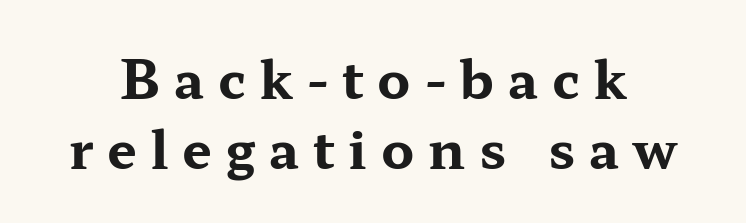
The text was rendered using a seriffed face with decorative stroke endings. Thick stems and heavy bowls — unmistakably bold. Honestly, there is no underline to notice here at all. Does the leading feel generous? No, just average. You can tell it's not italic because the verticals are truly vertical. Each letter keeps its own natural width here, so spacing adapts to shape.
